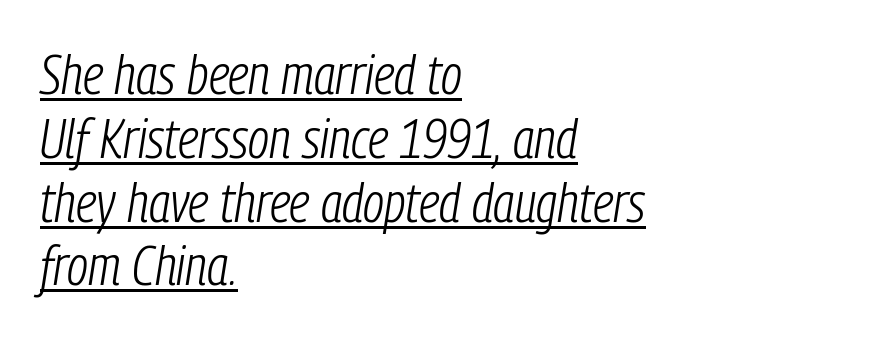
The image shows 55 px light, condensed type, italic (leaning right); set left-aligned, line spacing 1.16x, normal letter spacing, underlined; low stroke contrast and a medium x-height.
